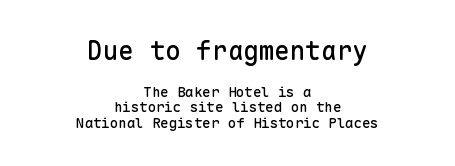
{"italic": "no", "underline": "no", "align": "center", "line_spacing": "tight", "line_spacing_ratio": 1.09, "letter_spacing": "normal", "letter_spacing_em": 0.0, "larger_block": "first", "size_ratio": 1.86, "glyph_px": 26}
